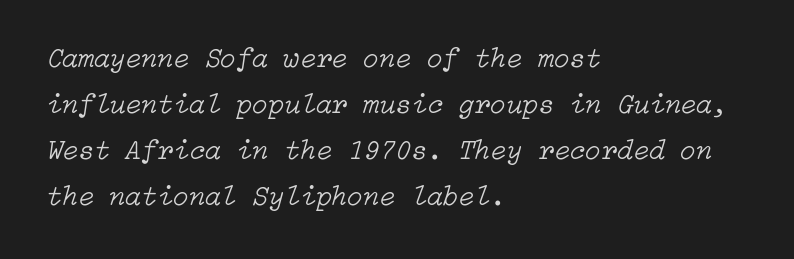
The image shows 29 px light type, italic (leaning right); set left-aligned, normal line spacing (1.59x), normal letter spacing, not underlined; low stroke contrast and a medium x-height.
